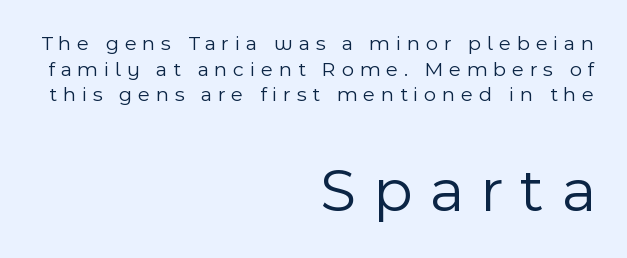
{"serif": "no", "italic": "no", "bold": "no", "weight": "light", "width": "normal", "x_height": "medium", "monospaced": "no", "underline": "no", "align": "right", "line_spacing_ratio": 1.22, "letter_spacing": "wide", "letter_spacing_em": 0.28, "larger_block": "second", "size_ratio": 3.0, "glyph_px": 63}
